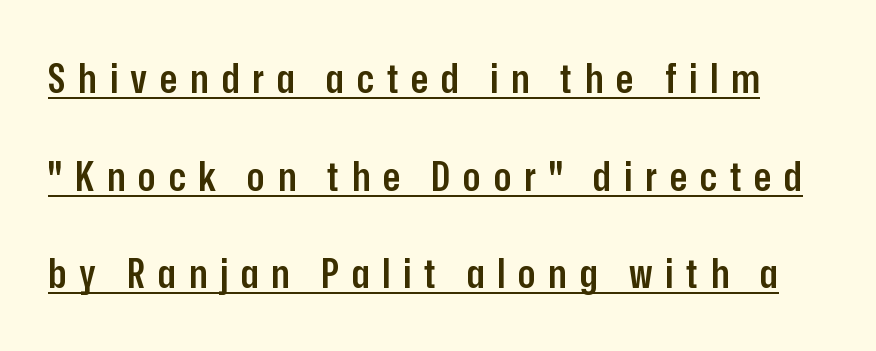
The image shows 41 px semibold, condensed sans-serif type, upright; set loose line spacing (2.38x), unusually wide letter spacing (+0.31 em), underlined; low stroke contrast and a medium x-height.
